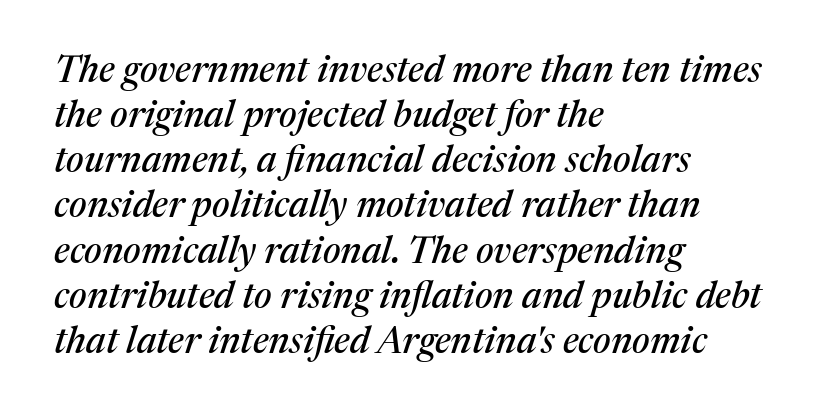
Q: Is the text italic (slanted)? A: Yes, it leans right by about 17 degrees.
Q: Is the typeface a serif or a sans-serif typeface? A: Serif.
Q: Is the text underlined? A: No.
Q: How is the paragraph aligned? A: Left-aligned.
Q: Is the spacing between letters normal or unusually wide? A: Normal.
Q: Width (condensed, normal, or wide)? A: Normal.
Q: Stroke contrast? A: Medium.
Q: x-height? A: Medium.
Q: Monospaced? A: No.
